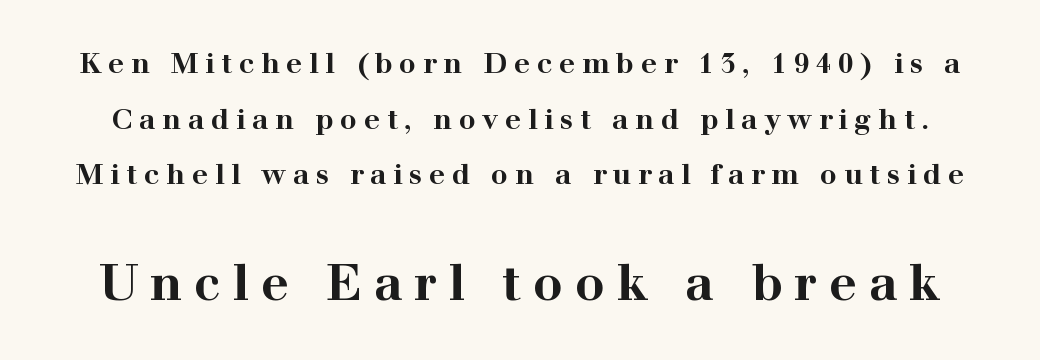
Q: Is the text bold? A: Yes.
Q: Is the text italic (slanted)? A: No, it is upright.
Q: Is the typeface a serif or a sans-serif typeface? A: Serif.
Q: Is the text underlined? A: No.
Q: Is the spacing between letters normal or unusually wide? A: Unusually wide.
Q: Is the spacing between lines tight, normal or loose? A: Loose.
Q: Which block of text is set in a larger size, the first (top) or the second (bottom)? A: The second (bottom) one.
Q: Width (condensed, normal, or wide)? A: Wide.
Q: Stroke contrast? A: High.
Q: x-height? A: Medium.
Q: Monospaced? A: No.
